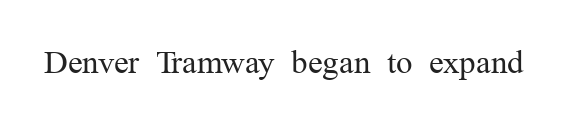
This sample uses plain, unmodified letter spacing. Old-style or modern, the face here clearly has serifs. The space beneath each line is pristine and unruled. A typesetter would call this proportional, since set widths differ per character. Do the letters lean? They stand straight. This reads as an unemphasized weight, regular at the heaviest.
